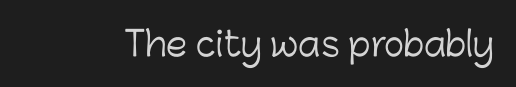
Letters have the restrained weight of plain body copy at most. This sample uses an upright cut, with every glyph sitting square on the baseline. Default kerning and tracking; the words read as compact shapes. The gap between lines stays unmarked.
